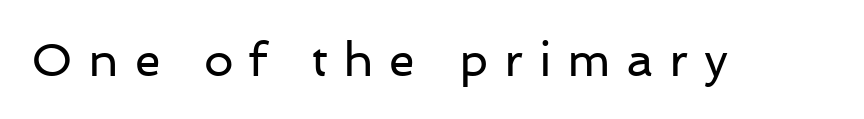
The image shows 47 px regular-weight sans-serif type, upright; set unusually wide letter spacing (+0.33 em), not underlined; low stroke contrast and a medium x-height.
